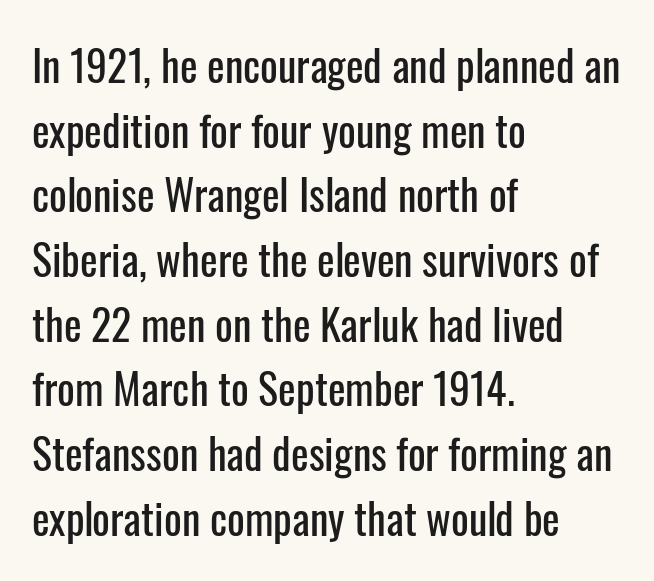
{"serif": "no", "italic": "no", "width": "condensed", "stroke_contrast": "low", "x_height": "medium", "monospaced": "no", "underline": "no", "align": "left", "line_spacing": "normal", "line_spacing_ratio": 1.54, "letter_spacing": "normal", "letter_spacing_em": 0.0, "glyph_px": 42}
